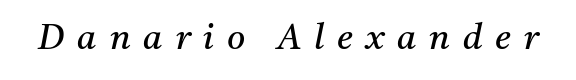
{"serif": "yes", "italic": "yes", "lean": "right", "slant_degrees": 11, "bold": "no", "weight": "regular", "width": "normal", "stroke_contrast": "medium", "x_height": "medium", "monospaced": "no", "underline": "no", "letter_spacing": "wide", "letter_spacing_em": 0.37, "glyph_px": 35}
